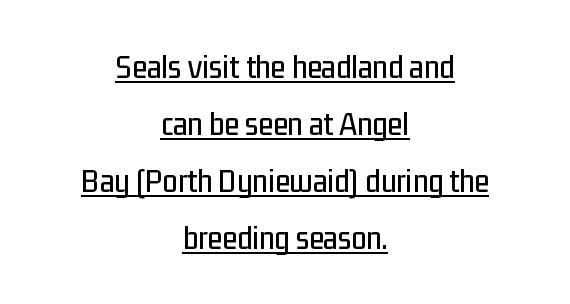
The image shows 34 px condensed sans-serif type, upright; set centered, normal line spacing (1.68x), normal letter spacing, underlined; low stroke contrast and a medium x-height.
